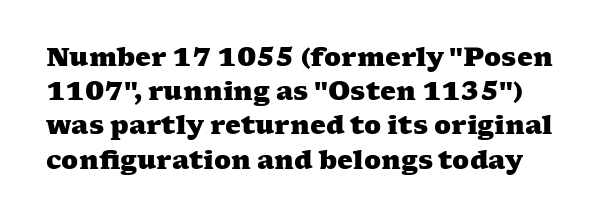
Letters rest on an invisible, unmarked baseline. The passage shown is emphatically bold. Notice how descenders clear the ascenders below comfortably — that's standard leading. Each word holds together tightly as a unit, with standard inter-letter gaps.
